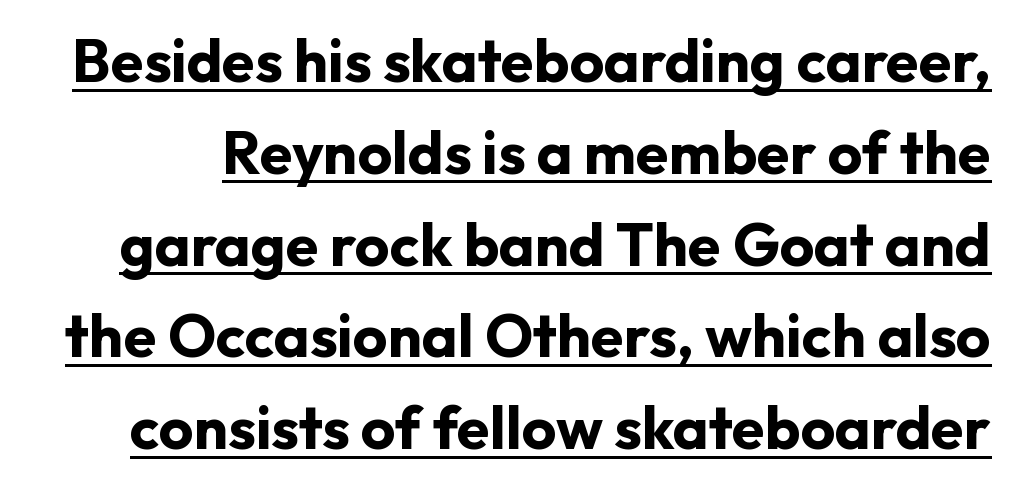
The image shows 60 px bold sans-serif type, upright; set normal line spacing (1.53x), normal letter spacing, underlined; low stroke contrast and a medium x-height.
